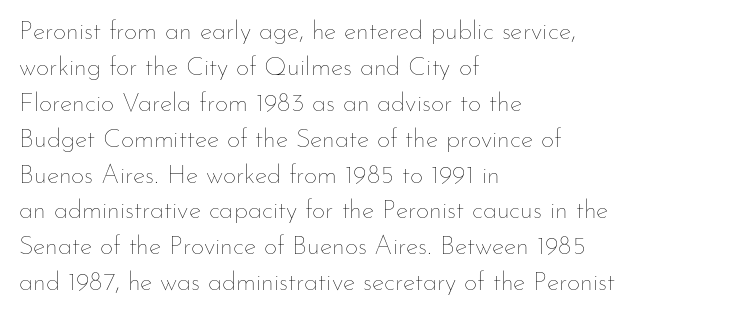
The image shows 26 px text type, upright; set left-aligned, normal line spacing (1.38x), normal letter spacing, not underlined.
